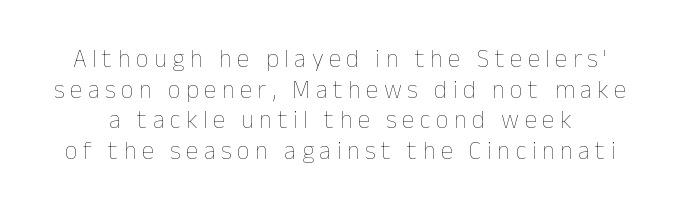
Q: Is the text bold? A: No.
Q: Is the text italic (slanted)? A: No, it is upright.
Q: Is the text underlined? A: No.
Q: Is the spacing between letters normal or unusually wide? A: Unusually wide.
